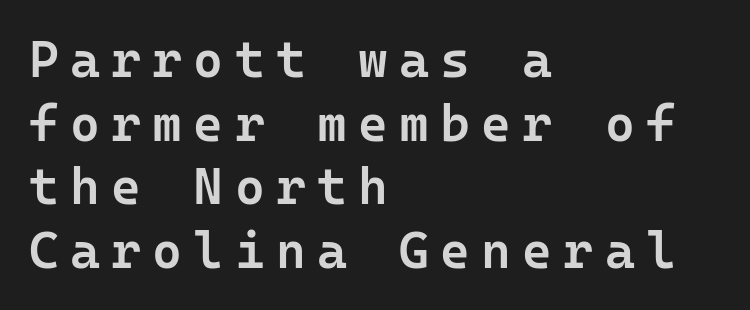
The letters are semibold — heavier than regular but short of a full bold. Each letter's strokes conclude bluntly, with no projecting serifs. In terms of letterspacing, this is a distinctly airy, spread setting. Spacing verdict: monospaced, one width for all characters. Does the lettering tilt? It doesn't — this is upright.
